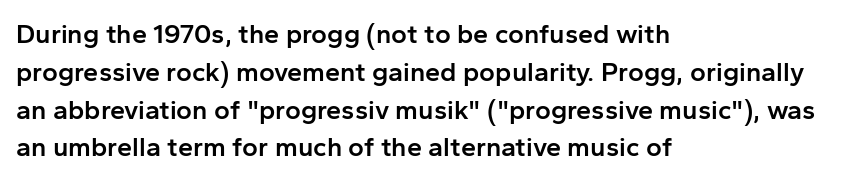
Q: Is the text bold? A: Semi-bold.
Q: Is the text italic (slanted)? A: No, it is upright.
Q: Is the text underlined? A: No.
Q: How is the paragraph aligned? A: Left-aligned.
Q: Is the spacing between letters normal or unusually wide? A: Normal.
Q: Is the spacing between lines tight, normal or loose? A: Normal.
